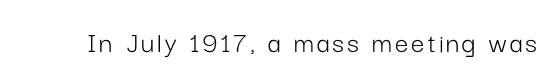
Q: Is the text bold? A: No.
Q: Is the text italic (slanted)? A: No, it is upright.
Q: Is the typeface a serif or a sans-serif typeface? A: Sans-serif.
Q: Is the text underlined? A: No.
Q: Width (condensed, normal, or wide)? A: Normal.
Q: Stroke contrast? A: Low.
Q: x-height? A: Medium.
Q: Monospaced? A: No.
